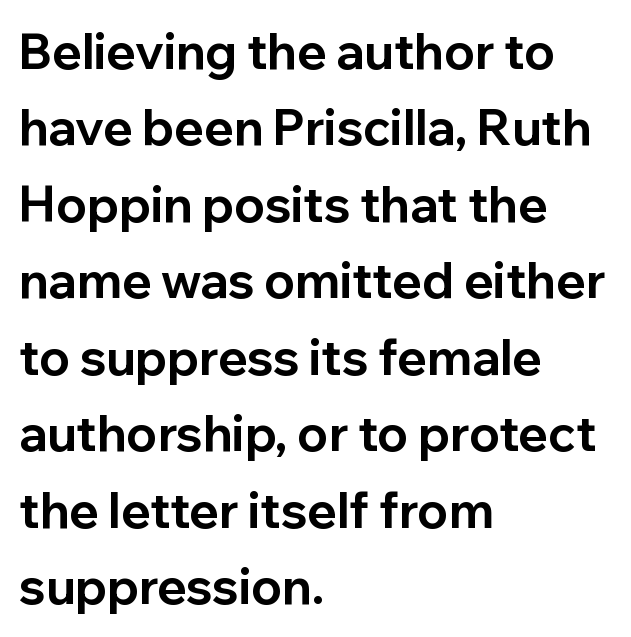
Only glyphs here, with clear space below each row. It's the straight-up-and-down kind of type. Whoever set this chose a conventional vertical rhythm. How are the letters spaced? Ordinarily, with no added tracking.
